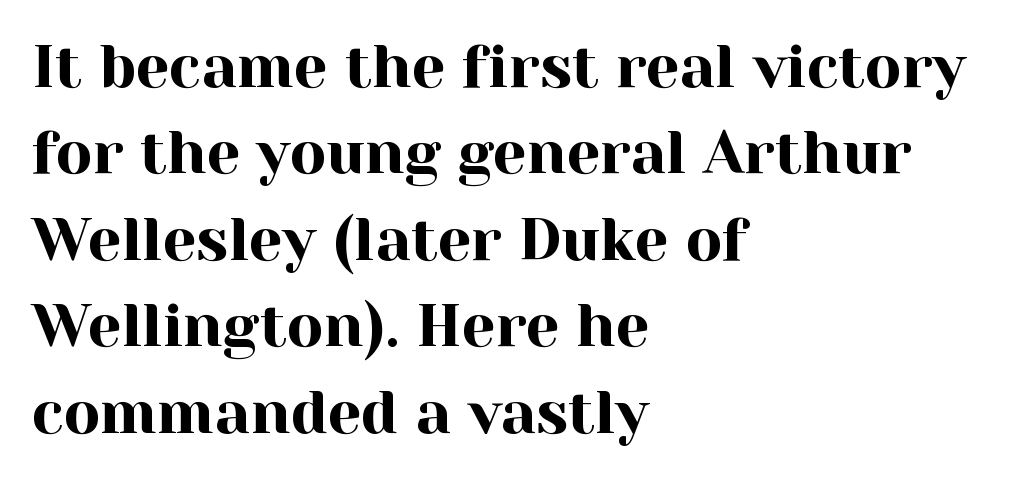
If you measured baseline to baseline, you'd find a middling distance. The type sits square on the baseline with zero lean. Spacing verdict: proportional, widths tailored to each character. Short and long lines alike share a common starting point at left. The rendering shows small feet on the letterforms — a serif design. The baseline area is clear.
